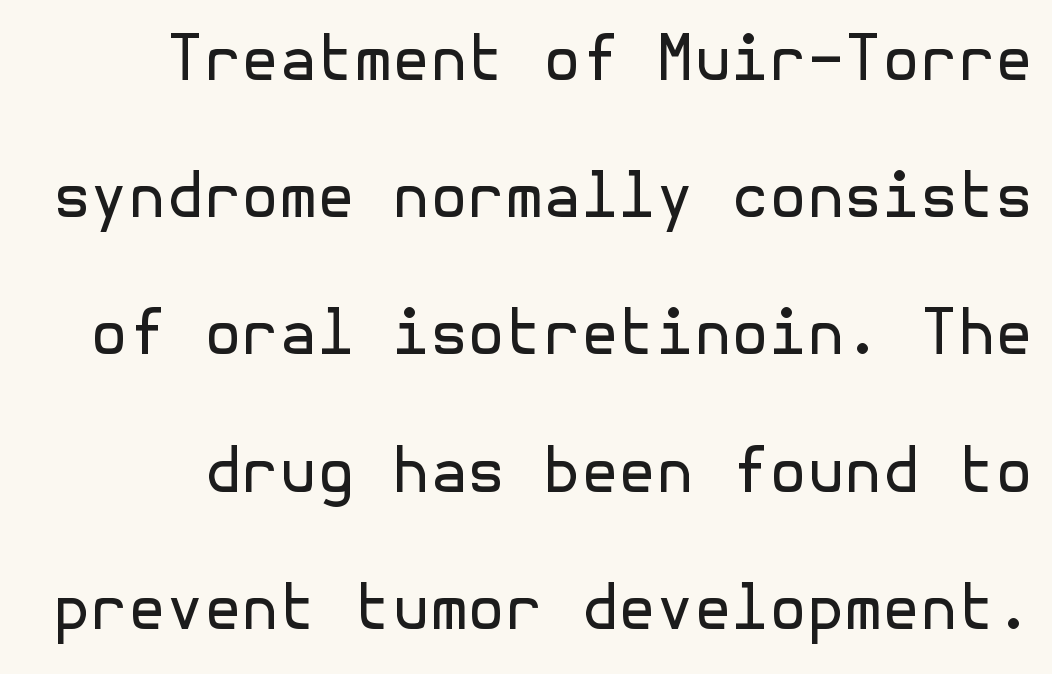
The image shows 61 px regular-weight sans-serif type, upright; set loose line spacing (2.25x), normal letter spacing, not underlined; a medium x-height.
